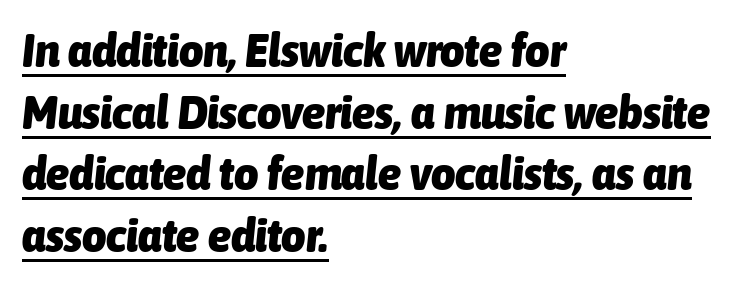
{"italic": "yes", "lean": "right", "slant_degrees": 6, "bold": "yes", "weight": "heavy", "width": "condensed", "stroke_contrast": "low", "x_height": "medium", "monospaced": "no", "underline": "yes", "align": "left", "line_spacing": "normal", "line_spacing_ratio": 1.31, "letter_spacing": "normal", "letter_spacing_em": 0.0, "glyph_px": 47}
